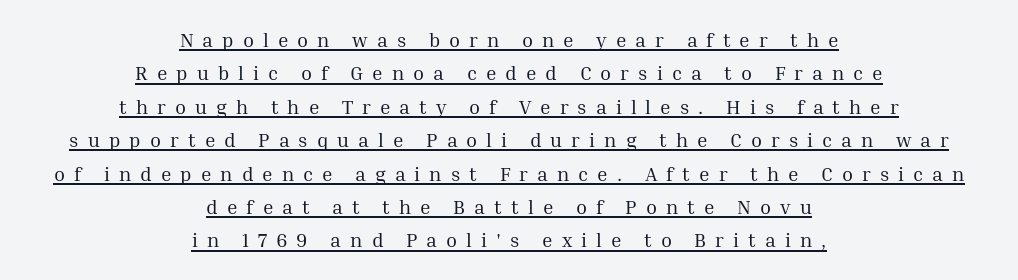
A light-to-regular cut is what we see here. These lines have a slow, spaced-out rhythm from letter to letter. Where is the straight margin? There isn't one; the lines are centered. Like a heading marked for emphasis, these lines bear an underscore. Notice how descenders clear the ascenders below comfortably — that's standard leading. No italicization has been applied; the sample stays upright.
